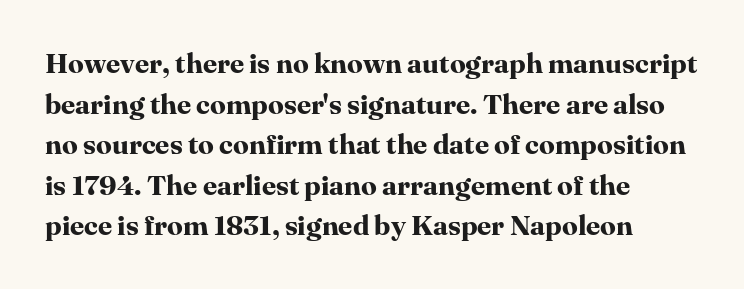
Q: Is the text bold? A: Yes.
Q: Is the text italic (slanted)? A: No, it is upright.
Q: Is the typeface a serif or a sans-serif typeface? A: Serif.
Q: Is the text underlined? A: No.
Q: How is the paragraph aligned? A: Left-aligned.
Q: Is the spacing between letters normal or unusually wide? A: Normal.
Q: Is the spacing between lines tight, normal or loose? A: Normal.
Q: Width (condensed, normal, or wide)? A: Normal.
Q: Stroke contrast? A: High.
Q: x-height? A: Medium.
Q: Monospaced? A: No.
